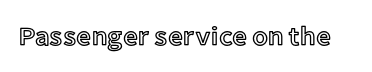
The image shows 26 px text type, upright; set normal letter spacing, not underlined.
